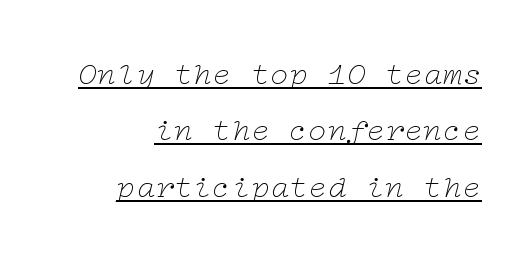
Q: Is the text bold? A: No.
Q: Is the text italic (slanted)? A: Yes, it leans right by about 12 degrees.
Q: Is the typeface a serif or a sans-serif typeface? A: Serif.
Q: Is the text underlined? A: Yes.
Q: How is the paragraph aligned? A: Right-aligned.
Q: Is the spacing between letters normal or unusually wide? A: Normal.
Q: Width (condensed, normal, or wide)? A: Wide.
Q: Stroke contrast? A: Low.
Q: x-height? A: Medium.
